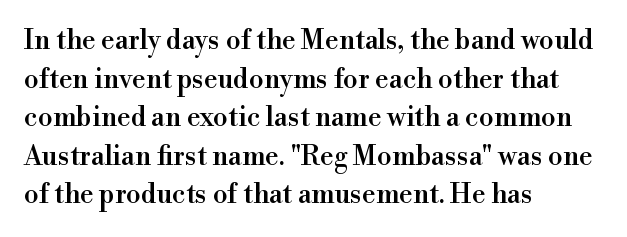
Q: Is the text italic (slanted)? A: No, it is upright.
Q: Is the text underlined? A: No.
Q: How is the paragraph aligned? A: Left-aligned.
Q: Is the spacing between letters normal or unusually wide? A: Normal.
Q: Is the spacing between lines tight, normal or loose? A: Normal.
